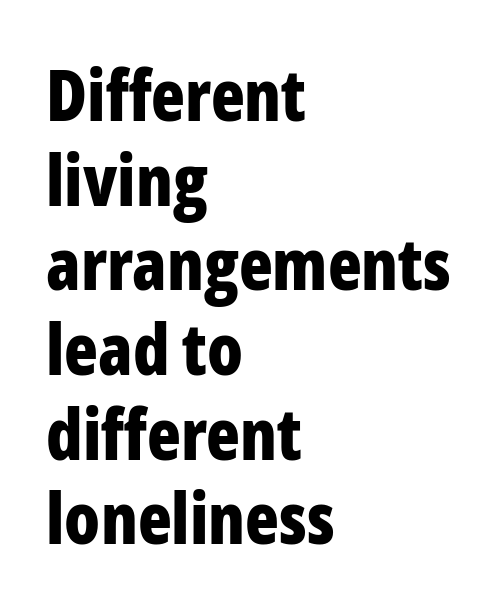
The letters stand straight up with perfectly vertical stems. Horizontally, the lines are justified to the leading edge only. The area under the type is left untouched. The type is set solid horizontally, with unmodified tracking. Emphasis by weight is at full strength: bold.
